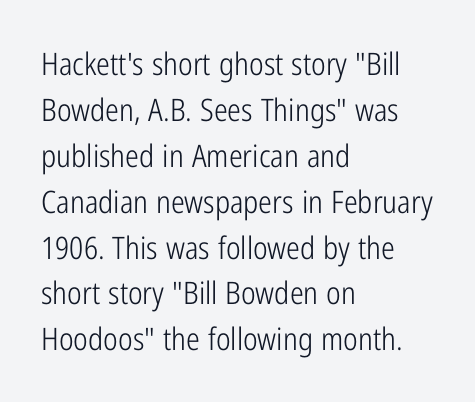
How are the letters spaced? Ordinarily, with no added tracking. The rendering shows plain stroke endings on the letterforms — a sans-serif design. The lettering holds an erect, upright posture throughout. A typesetter would call this proportional, since set widths differ per character. The space beneath each line is pristine and unruled. Honestly, the row spacing looks completely unremarkable.
